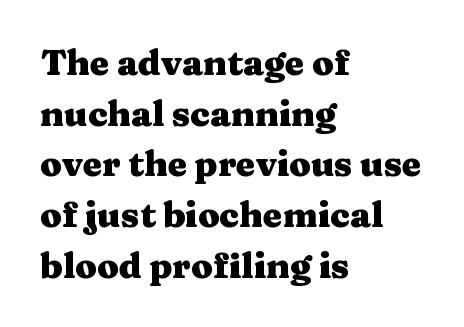
Q: Is the text bold? A: Yes.
Q: Is the text italic (slanted)? A: No, it is upright.
Q: Is the typeface a serif or a sans-serif typeface? A: Serif.
Q: Is the text underlined? A: No.
Q: How is the paragraph aligned? A: Left-aligned.
Q: Is the spacing between letters normal or unusually wide? A: Normal.
Q: Is the spacing between lines tight, normal or loose? A: Normal.
Q: Width (condensed, normal, or wide)? A: Wide.
Q: Stroke contrast? A: Medium.
Q: x-height? A: Medium.
Q: Monospaced? A: No.
